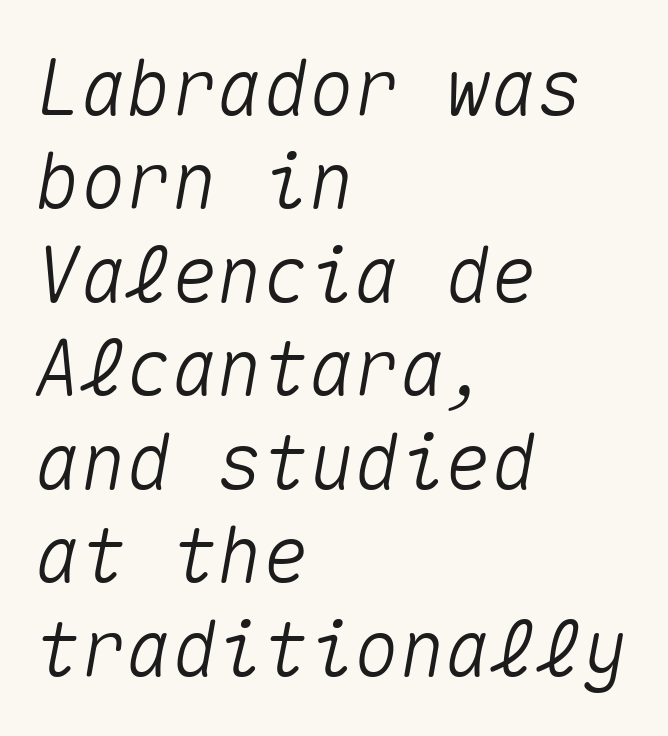
The image shows 76 px text type, italic (leaning right), monospaced; set left-aligned, line spacing 1.23x, normal letter spacing, not underlined; medium stroke contrast and a medium x-height.
